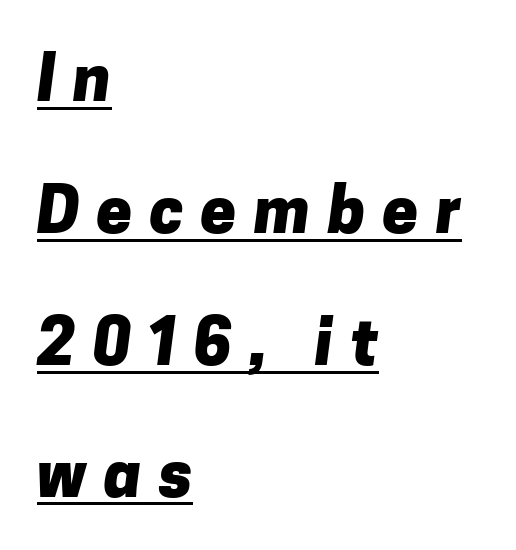
This is heavy type, rendered in bold. The face used here is proportionally spaced, like ordinary book or web type. Which margin do the lines hug? The left one — the right edge is uneven. This sample uses a sans-serif face.
